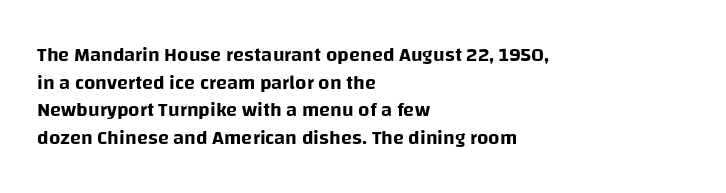
The image shows 20 px text type, upright; set left-aligned, normal line spacing (1.38x), normal letter spacing, not underlined.
